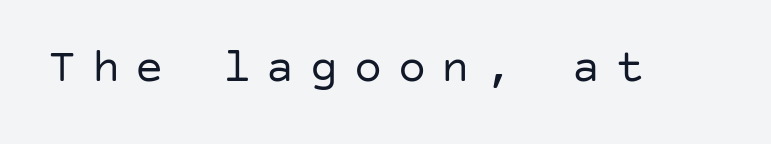
{"serif": "no", "italic": "no", "bold": "no", "weight": "regular", "width": "normal", "stroke_contrast": "low", "x_height": "large", "underline": "no", "letter_spacing": "wide", "letter_spacing_em": 0.33, "glyph_px": 47}
